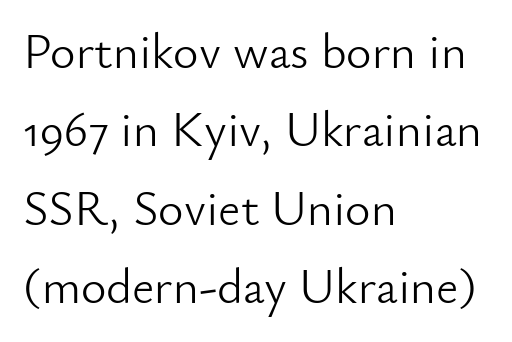
Q: Is the text bold? A: No.
Q: Is the text italic (slanted)? A: No, it is upright.
Q: Is the typeface a serif or a sans-serif typeface? A: Sans-serif.
Q: Is the text underlined? A: No.
Q: How is the paragraph aligned? A: Left-aligned.
Q: Is the spacing between letters normal or unusually wide? A: Normal.
Q: Is the spacing between lines tight, normal or loose? A: Normal.
Q: Width (condensed, normal, or wide)? A: Normal.
Q: Stroke contrast? A: Low.
Q: x-height? A: Small.
Q: Monospaced? A: No.
